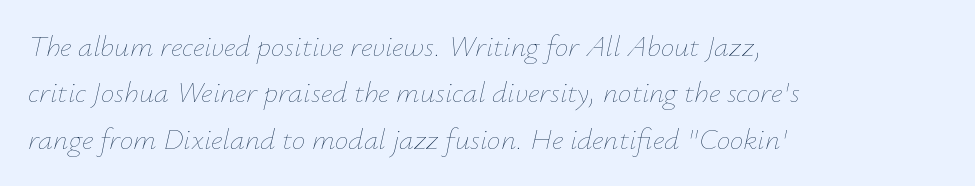
The text block is weighted toward the left margin, trailing off unevenly rightward. Type without underlining. The space between consecutive lines is moderate. Nothing unusual about the tracking: characters are spaced as the font intends. The strokes carry an ordinary text weight at most. The letters advance in unequal steps, a hallmark of proportional type.
